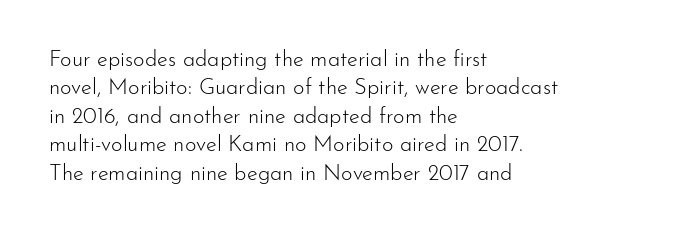
{"italic": "no", "bold": "no", "underline": "no", "align": "left", "line_spacing": "normal", "line_spacing_ratio": 1.29, "letter_spacing": "normal", "letter_spacing_em": 0.0, "glyph_px": 22}
